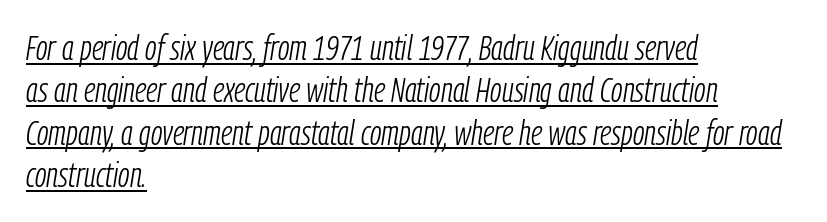
Q: Is the text bold? A: No.
Q: Is the text italic (slanted)? A: Yes, it leans right by about 9 degrees.
Q: Is the text underlined? A: Yes.
Q: How is the paragraph aligned? A: Left-aligned.
Q: Is the spacing between letters normal or unusually wide? A: Normal.
Q: Width (condensed, normal, or wide)? A: Condensed.
Q: Stroke contrast? A: Low.
Q: x-height? A: Medium.
Q: Monospaced? A: No.
